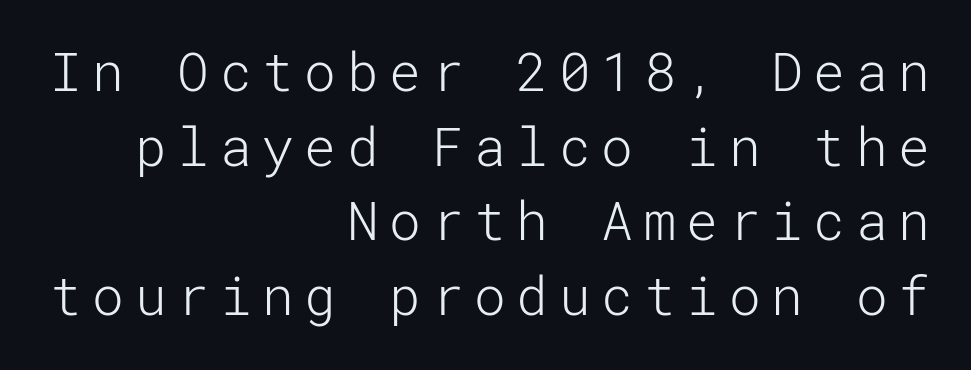
Q: Is the text bold? A: No.
Q: Is the text italic (slanted)? A: No, it is upright.
Q: Is the typeface a serif or a sans-serif typeface? A: Sans-serif.
Q: Is the text underlined? A: No.
Q: How is the paragraph aligned? A: Right-aligned.
Q: Is the spacing between letters normal or unusually wide? A: Unusually wide.
Q: Is the spacing between lines tight, normal or loose? A: Normal.
Q: Width (condensed, normal, or wide)? A: Normal.
Q: Stroke contrast? A: Low.
Q: x-height? A: Medium.
